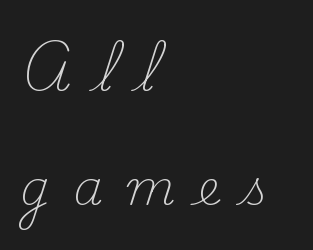
{"serif": "yes", "bold": "no", "weight": "light", "width": "normal", "stroke_contrast": "medium", "x_height": "small", "monospaced": "no", "underline": "no", "align": "left", "line_spacing": "loose", "line_spacing_ratio": 2.37, "letter_spacing": "wide", "letter_spacing_em": 0.49, "glyph_px": 48}
